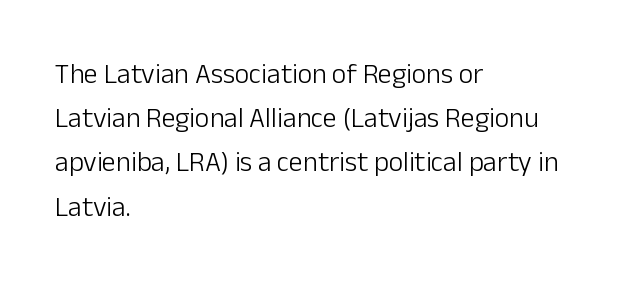
Q: Is the text bold? A: No.
Q: Is the text italic (slanted)? A: No, it is upright.
Q: Is the typeface a serif or a sans-serif typeface? A: Sans-serif.
Q: Is the text underlined? A: No.
Q: How is the paragraph aligned? A: Left-aligned.
Q: Is the spacing between letters normal or unusually wide? A: Normal.
Q: Is the spacing between lines tight, normal or loose? A: Normal.
Q: Width (condensed, normal, or wide)? A: Normal.
Q: Stroke contrast? A: Low.
Q: x-height? A: Medium.
Q: Monospaced? A: No.
